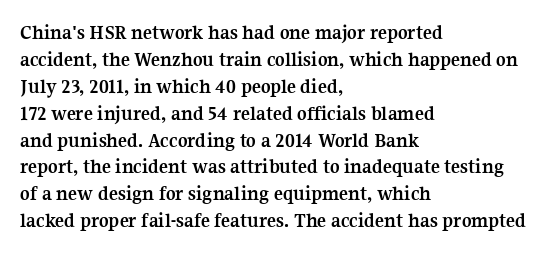
{"italic": "no", "bold": "yes", "underline": "no", "align": "left", "line_spacing": "normal", "line_spacing_ratio": 1.28, "letter_spacing": "normal", "letter_spacing_em": 0.0, "glyph_px": 21}
